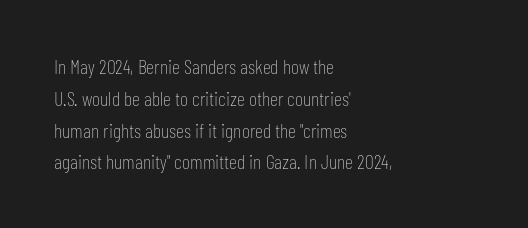
{"italic": "no", "bold": "no", "underline": "no", "align": "left", "line_spacing": "normal", "line_spacing_ratio": 1.59, "letter_spacing": "normal", "letter_spacing_em": 0.0, "glyph_px": 20}
